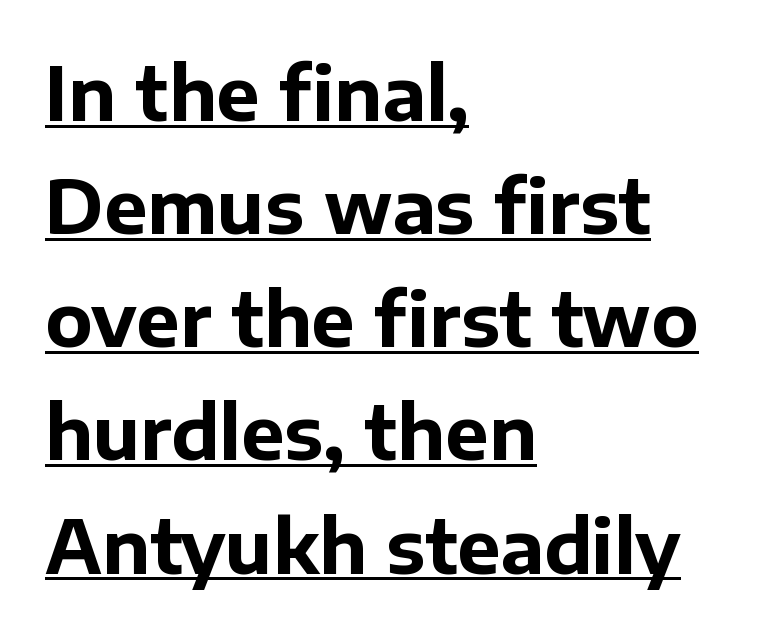
Q: Is the text bold? A: Yes.
Q: Is the text italic (slanted)? A: No, it is upright.
Q: Is the typeface a serif or a sans-serif typeface? A: Sans-serif.
Q: Is the text underlined? A: Yes.
Q: How is the paragraph aligned? A: Left-aligned.
Q: Is the spacing between letters normal or unusually wide? A: Normal.
Q: Is the spacing between lines tight, normal or loose? A: Normal.
Q: Width (condensed, normal, or wide)? A: Normal.
Q: Stroke contrast? A: Low.
Q: x-height? A: Medium.
Q: Monospaced? A: No.
